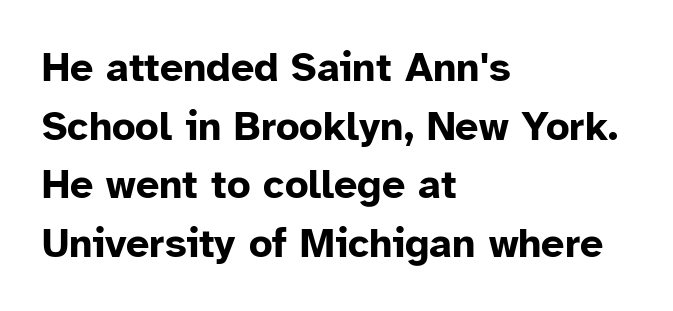
How heavy is the stroke? Heavy — this is a bold. Notice how descenders clear the ascenders below comfortably — that's standard leading. Each letter keeps its own natural width here, so spacing adapts to shape. Short and long lines alike share a common starting point at left.
